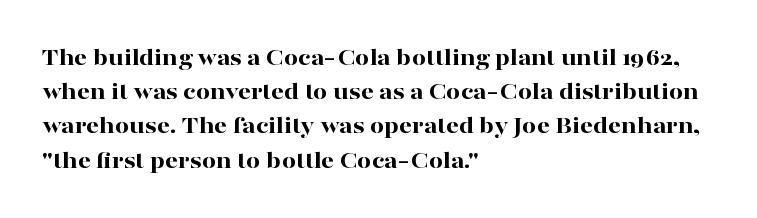
{"italic": "no", "bold": "yes", "underline": "no", "align": "left", "line_spacing": "normal", "line_spacing_ratio": 1.37, "letter_spacing": "normal", "letter_spacing_em": 0.0, "glyph_px": 25}
